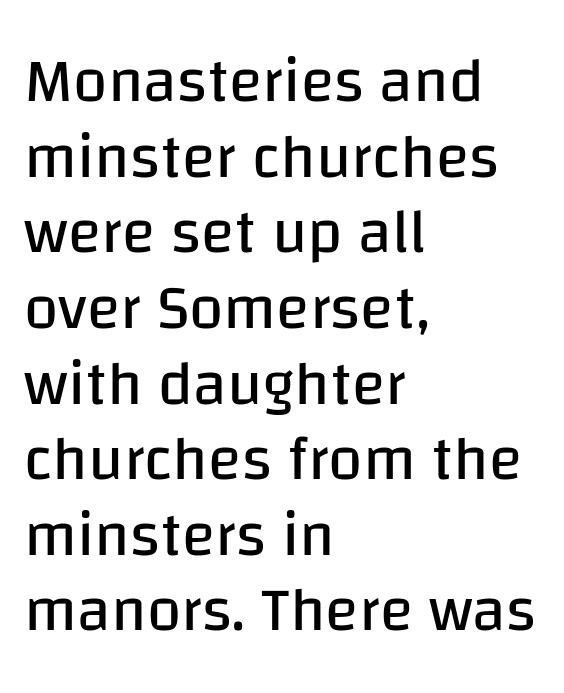
{"serif": "no", "italic": "no", "bold": "no", "weight": "regular", "width": "normal", "stroke_contrast": "low", "x_height": "large", "monospaced": "no", "underline": "no", "align": "left", "line_spacing_ratio": 1.22, "letter_spacing": "normal", "letter_spacing_em": 0.0, "glyph_px": 62}
